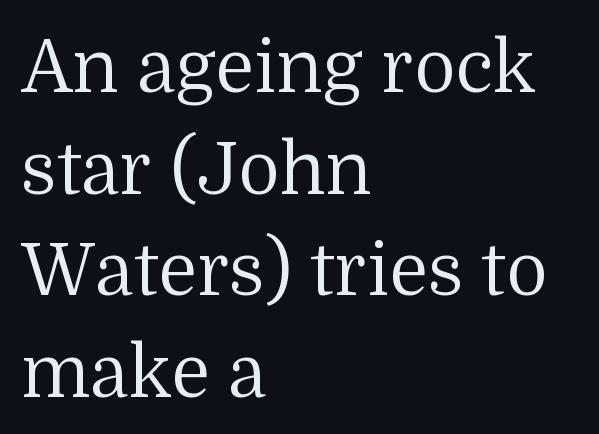
{"serif": "yes", "italic": "no", "bold": "no", "weight": "regular", "width": "normal", "stroke_contrast": "medium", "x_height": "medium", "monospaced": "no", "underline": "no", "align": "left", "line_spacing": "normal", "line_spacing_ratio": 1.41, "letter_spacing": "normal", "letter_spacing_em": 0.0, "glyph_px": 72}
